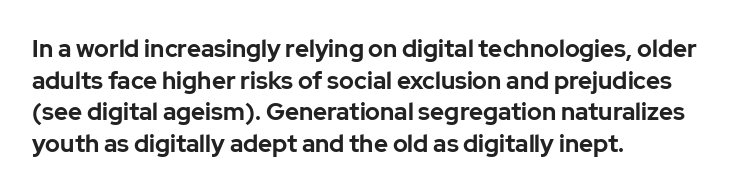
Honestly, the letter spacing is just normal — you wouldn't notice it. One glance says typical: line gaps are just what's usual. These lines stack with their left ends in a neat column. The type sits square on the baseline with zero lean. Descender tails drop into unmarked territory. How heavy is the stroke? Heavy — this is a bold.
